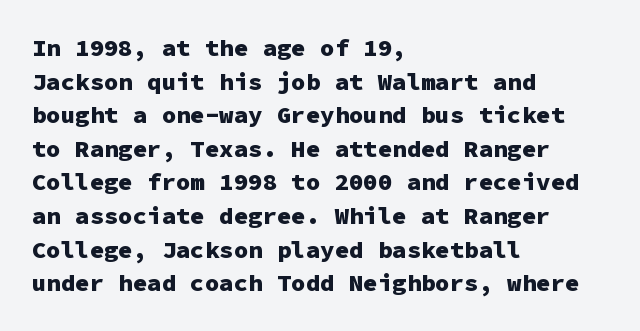
Any mark beneath the type? The region is blank. Regular leading. The face used here is rendered with its standard letterfit. These words are printed bold, with thick strokes throughout. Italic? Not at all — the glyphs are vertical. Left-aligned paragraph, ragged on the right.
